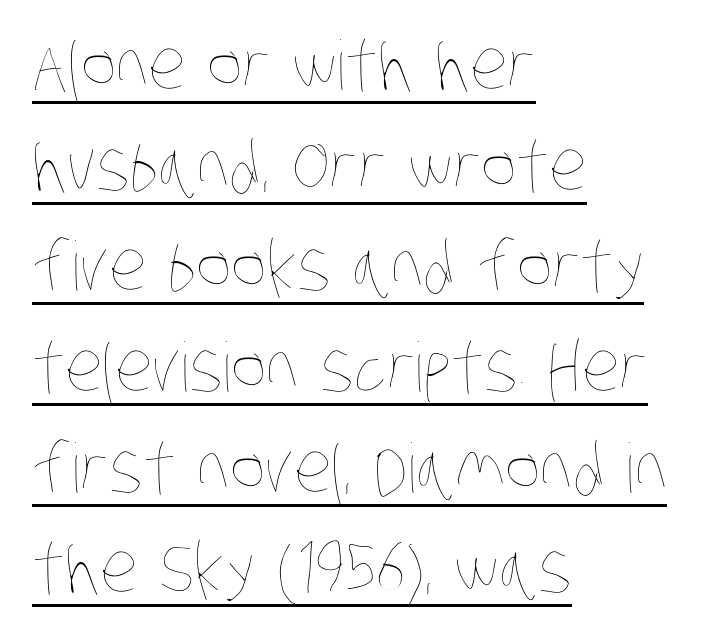
{"bold": "no", "weight": "thin", "width": "condensed", "stroke_contrast": "low", "x_height": "large", "monospaced": "no", "underline": "yes", "align": "left", "line_spacing": "normal", "line_spacing_ratio": 1.48, "letter_spacing": "normal", "letter_spacing_em": 0.0, "glyph_px": 68}
